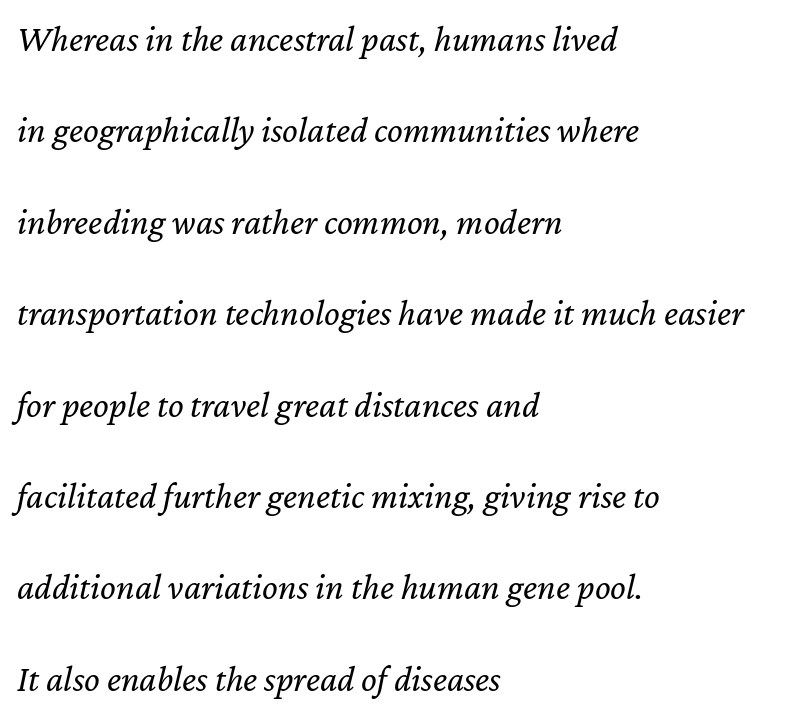
Q: Is the text bold? A: No.
Q: Is the text italic (slanted)? A: Yes, it leans right by about 12 degrees.
Q: Is the text underlined? A: No.
Q: How is the paragraph aligned? A: Left-aligned.
Q: Is the spacing between letters normal or unusually wide? A: Normal.
Q: Is the spacing between lines tight, normal or loose? A: Loose.
Q: Width (condensed, normal, or wide)? A: Normal.
Q: Stroke contrast? A: Low.
Q: x-height? A: Medium.
Q: Monospaced? A: No.
